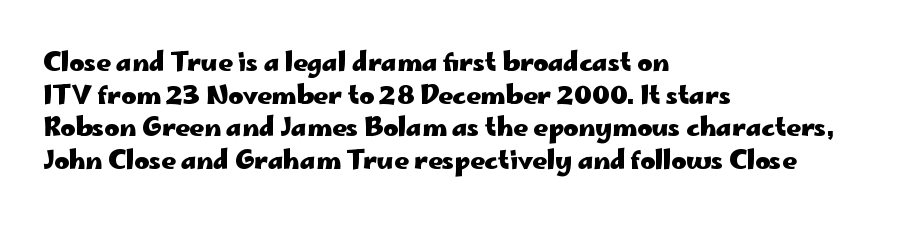
You could call the tracking neutral — neither tight nor loose. Ordinary non-slanted type is in use. Heavy, bold letterforms. Does the copy run flush right? No — it runs flush left. Regular leading.
